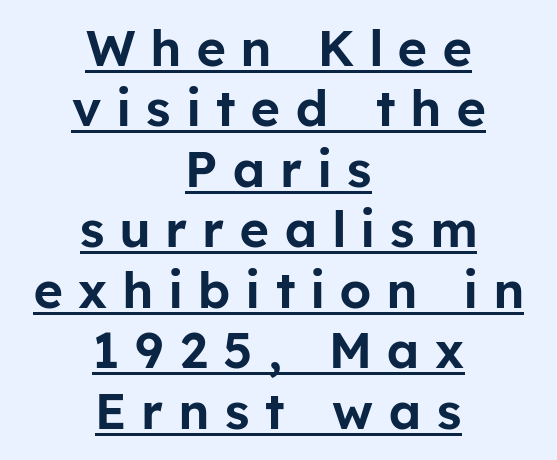
The image shows 50 px sans-serif type, upright; set centered, line spacing 1.21x, unusually wide letter spacing (+0.32 em), underlined; low stroke contrast and a medium x-height.
